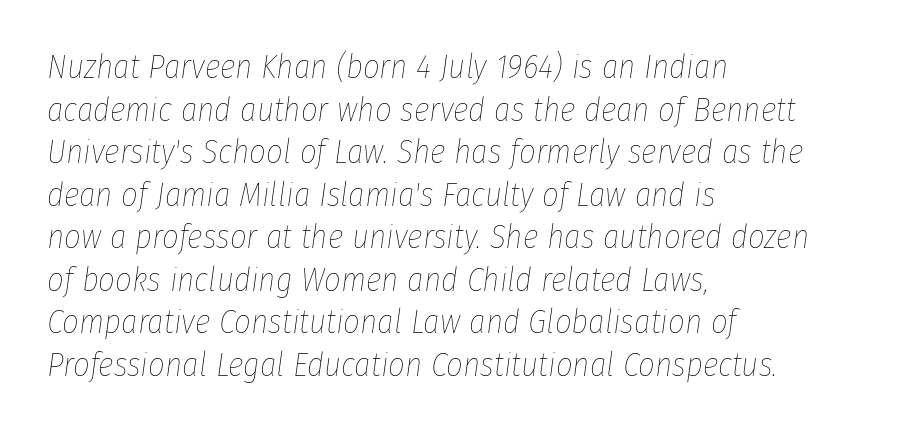
Q: Is the text bold? A: No.
Q: Is the text italic (slanted)? A: Yes, it leans right by about 8 degrees.
Q: Is the text underlined? A: No.
Q: How is the paragraph aligned? A: Left-aligned.
Q: Is the spacing between letters normal or unusually wide? A: Normal.
Q: Is the spacing between lines tight, normal or loose? A: Normal.
Q: Width (condensed, normal, or wide)? A: Condensed.
Q: Stroke contrast? A: Low.
Q: x-height? A: Medium.
Q: Monospaced? A: No.
